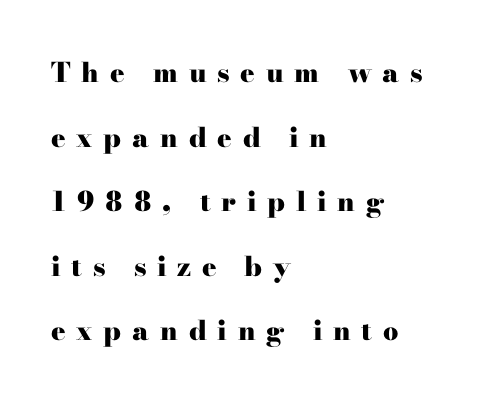
Words float on clear page, feet unadorned. A classic flush-left, rag-right setting is used for this passage. Leading: increased. Glyph-to-glyph distance is far greater than everyday printed text. Upright lettering throughout.
